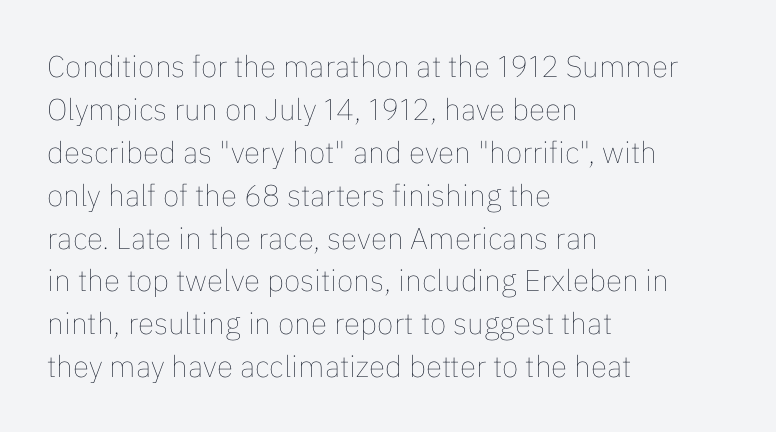
Teacher's note: observe the even left margin — that is flush-left alignment. The face used here is proportionally spaced, like ordinary book or web type. No word sits above an underline. A normal amount of white space separates one row of letters from the next. Compared with typical body copy, the letter spacing here is the same.
